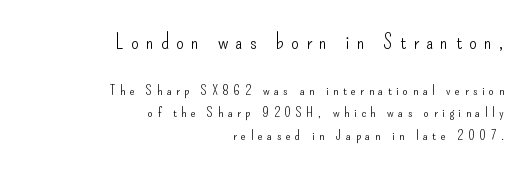
The image shows 22 px text type, upright; set right-aligned, normal line spacing (1.6x), unusually wide letter spacing (+0.33 em), not underlined; the first (top) block is 1.57x larger.
